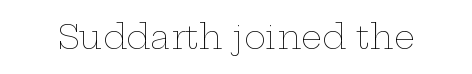
Posture: straight, roman, zero tilt. The letterforms sit at book weight or below. Spacing verdict: proportional, widths tailored to each character. A typesetter would call this zero additional tracking. Anything drawn beneath the words? Only blank space.
